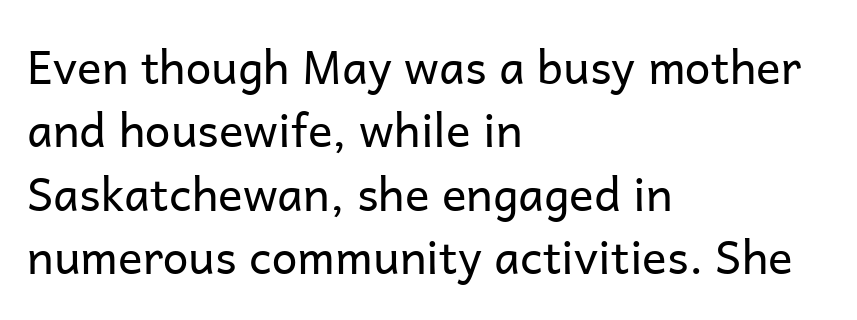
{"serif": "no", "italic": "no", "bold": "no", "weight": "regular", "width": "normal", "stroke_contrast": "low", "x_height": "medium", "monospaced": "no", "underline": "no", "align": "left", "line_spacing": "normal", "line_spacing_ratio": 1.38, "letter_spacing": "normal", "letter_spacing_em": 0.0, "glyph_px": 46}
